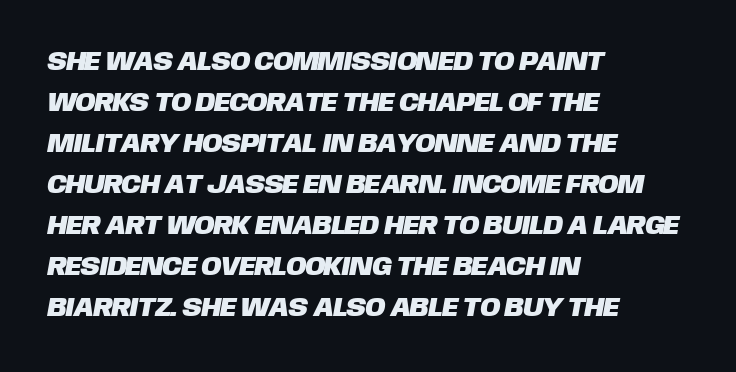
The image shows 27 px text type; set left-aligned, normal line spacing (1.52x), normal letter spacing, not underlined.
